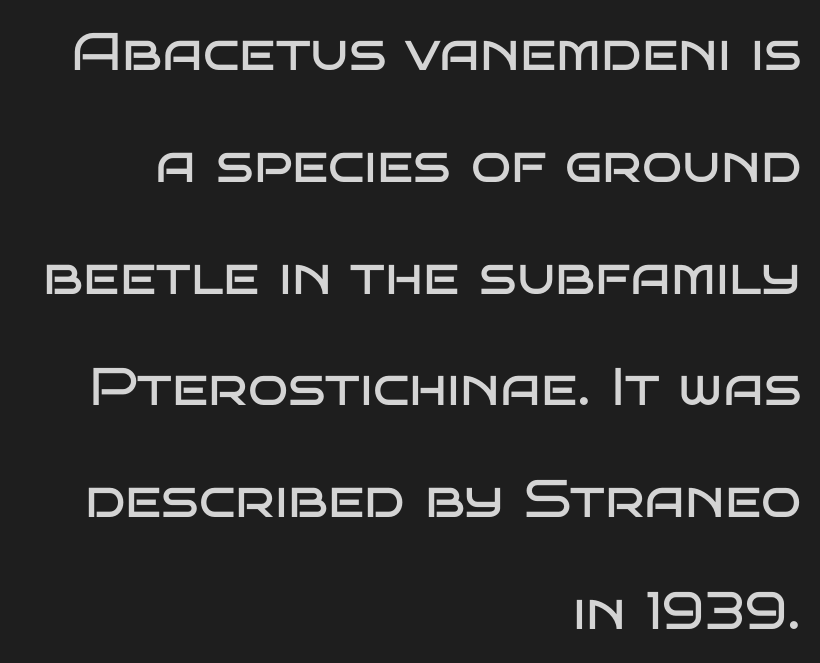
You could not count columns in this text — the font is proportionally spaced. Has an underline been added? It has not. Weight class: somewhere from thin through regular. The glyphs in this specimen are sans serif. Widely set lines give the paragraph a tall, airy silhouette. Posture: straight, roman, zero tilt.
